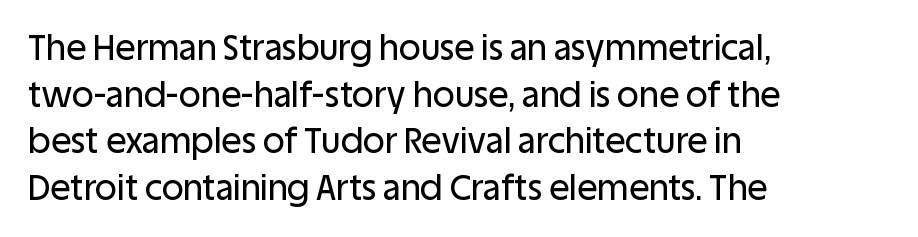
The image shows 34 px sans-serif type, upright; set left-aligned, normal line spacing (1.37x), normal letter spacing, not underlined; low stroke contrast and a large x-height.
